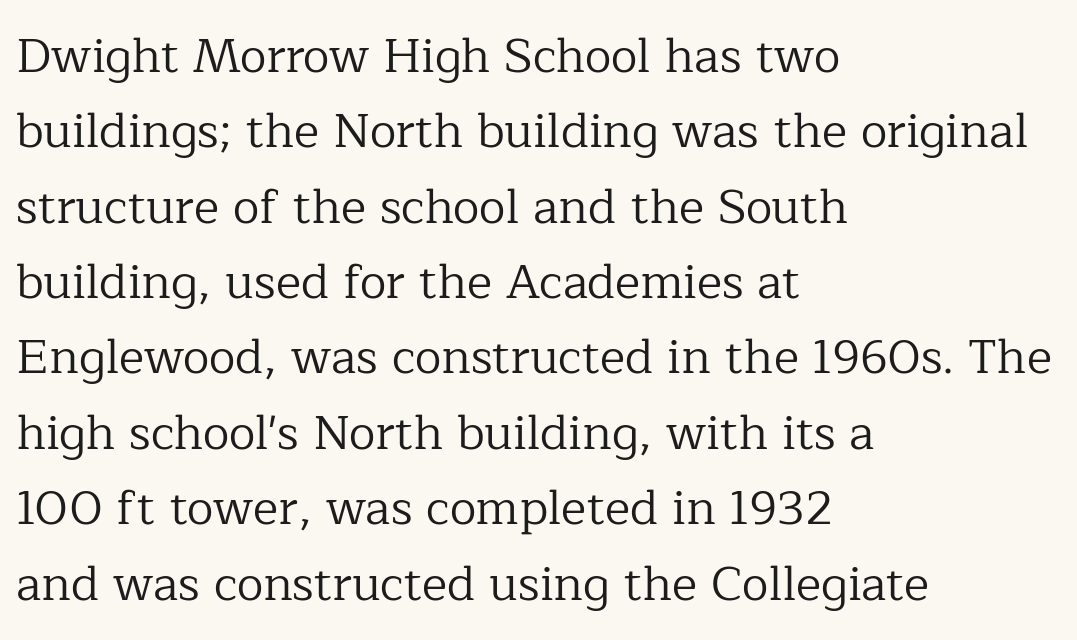
The image shows 48 px regular-weight serif type, upright; set left-aligned, normal line spacing (1.57x), normal letter spacing, not underlined; low stroke contrast and a medium x-height.
